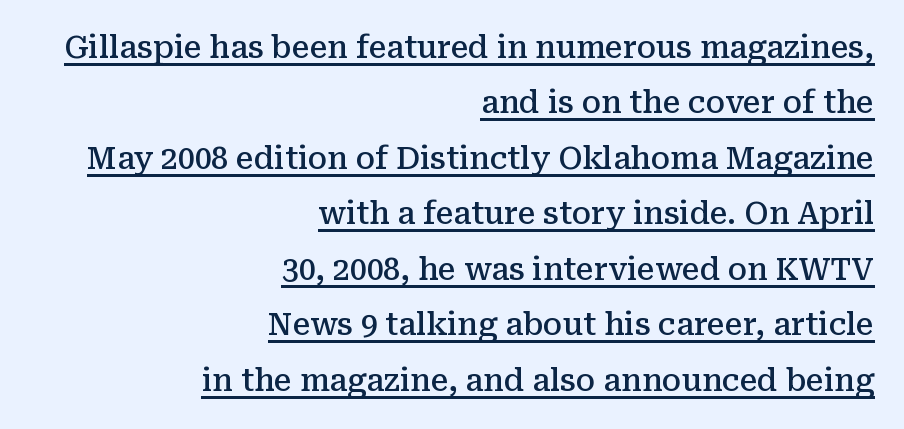
The image shows 30 px semibold serif type, upright; set right-aligned, line spacing 1.85x, normal letter spacing, underlined; medium stroke contrast and a medium x-height.
